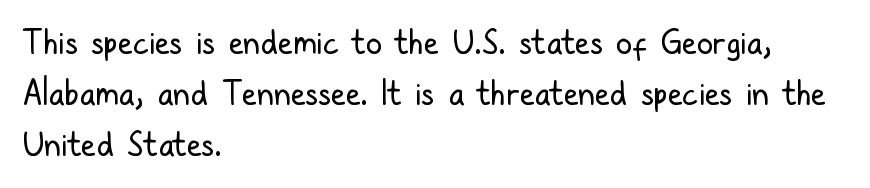
The image shows 33 px regular-weight, condensed sans-serif type, upright; set left-aligned, normal line spacing (1.55x), normal letter spacing, not underlined; low stroke contrast and a medium x-height.
